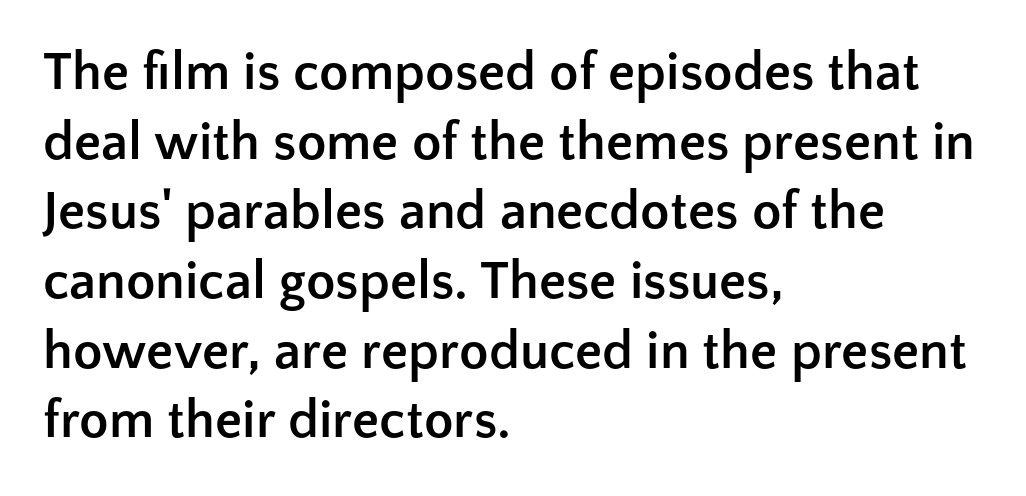
{"serif": "no", "italic": "no", "bold": "yes", "weight": "semibold", "width": "normal", "stroke_contrast": "low", "x_height": "medium", "monospaced": "no", "underline": "no", "align": "left", "line_spacing": "normal", "line_spacing_ratio": 1.29, "letter_spacing": "normal", "letter_spacing_em": 0.0, "glyph_px": 54}
